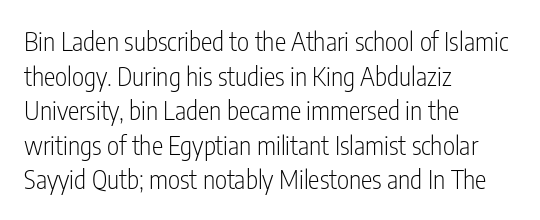
No chunkiness to these letters — they're not bold. A classic flush-left, rag-right setting is used for this passage. One glance says typical: line gaps are just what's usual. The letters sit at their default tracking, neither squeezed nor spread.
